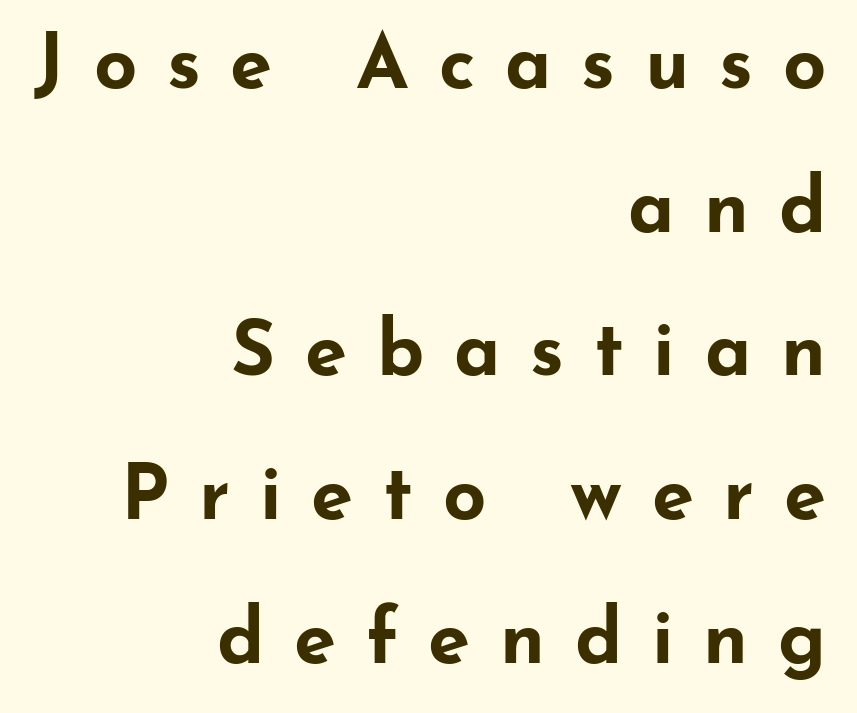
Caption: multi-line text, flush right, ragged left. Grotesque or geometric, the face here clearly has no serifs. The letters advance in unequal steps, a hallmark of proportional type. This is roman type, the default non-slanted kind. The line texture is sparse and dotted thanks to wide tracking.
